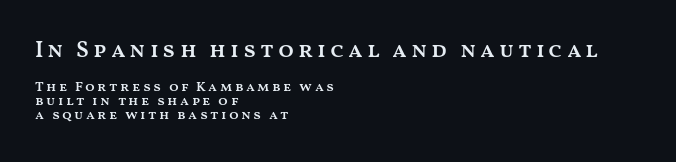
The axis of the letterforms is exactly vertical. You could barely slide anything between these rows. Descenders are the only things crossing below the line. Weight: semibold (demi). Where is the straight margin? On the left. Note: larger setting up top, smaller setting below.
